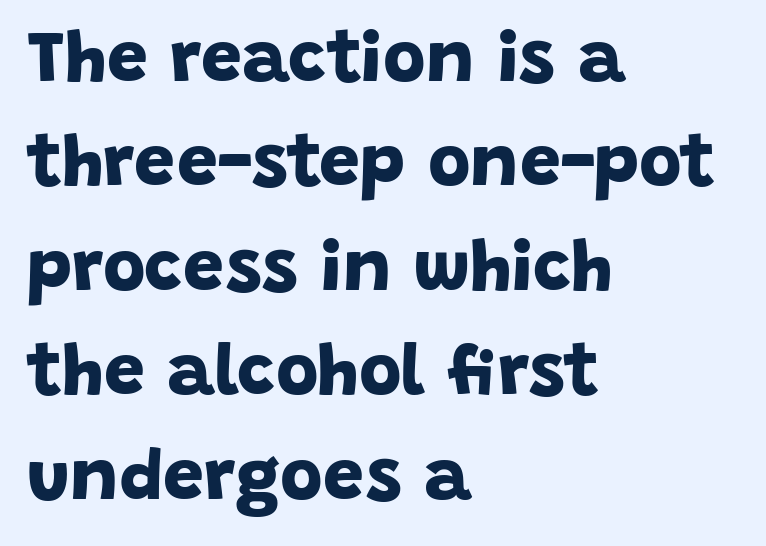
Heft: maximum for text — a bold. One-word summary of the alignment: left. Compared with typical paragraphs, the rows here are spaced about the same. Do the characters align in a grid? No, the font is proportional. The strip under each line holds only bare page.
